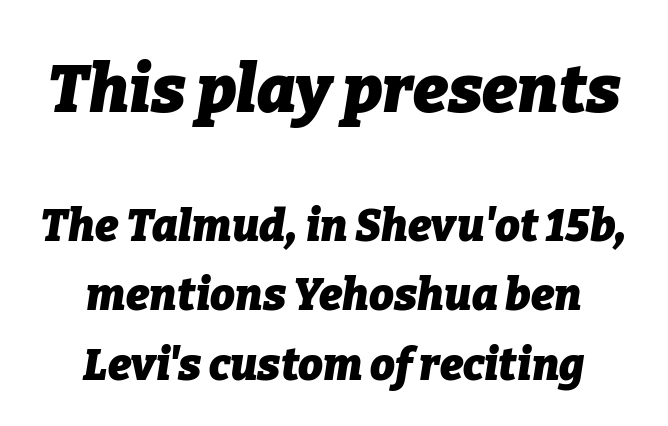
The paragraph shown floats in the horizontal middle. Typesetter's note: full bold, strokes at maximum text heaviness. The line texture is even and compact thanks to regular tracking. Vertically, the passage feels balanced, rows spaced as you'd expect. In terms of posture, this sample is oblique.
